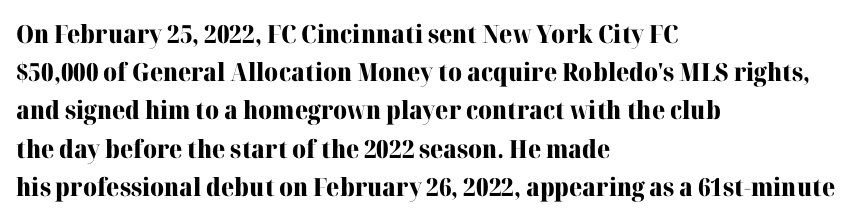
Q: Is the text bold? A: Yes.
Q: Is the text italic (slanted)? A: No, it is upright.
Q: Is the text underlined? A: No.
Q: How is the paragraph aligned? A: Left-aligned.
Q: Is the spacing between letters normal or unusually wide? A: Normal.
Q: Is the spacing between lines tight, normal or loose? A: Normal.
